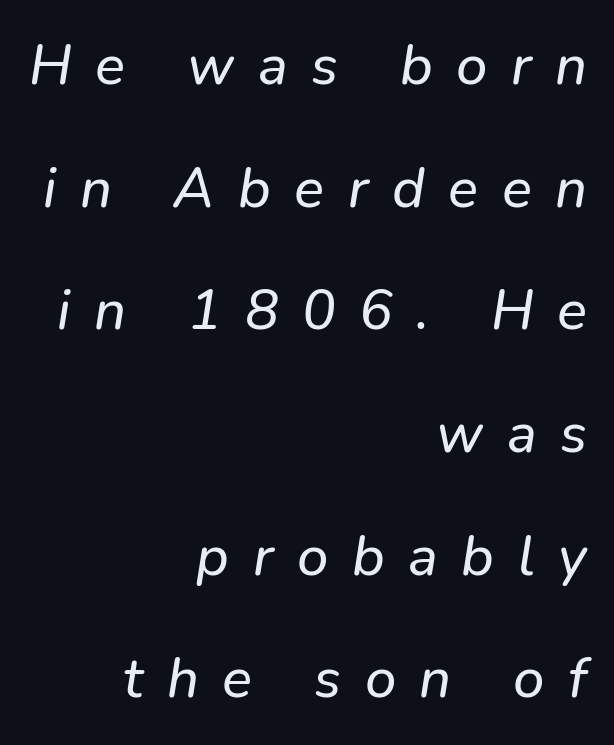
The vertical gap from one line to the next is large. A clean baseline with only descenders dipping below it. This rendering uses right alignment, leaving the left contour irregular. The rendering uses natural spacing where letterforms have individual widths.
